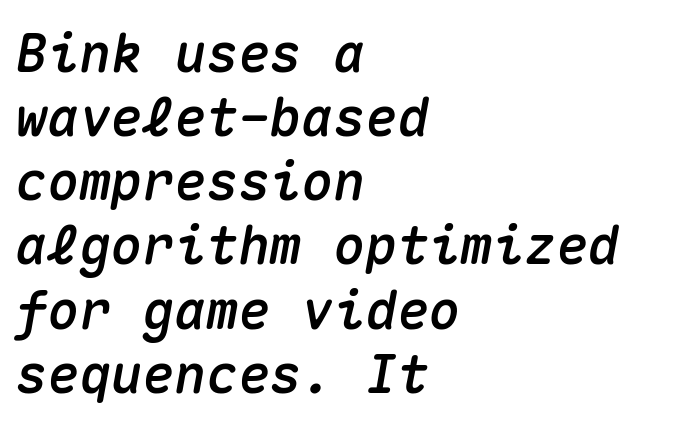
The image shows 53 px text type, italic (leaning right), monospaced; set left-aligned, line spacing 1.21x, normal letter spacing, not underlined; medium stroke contrast and a medium x-height.
